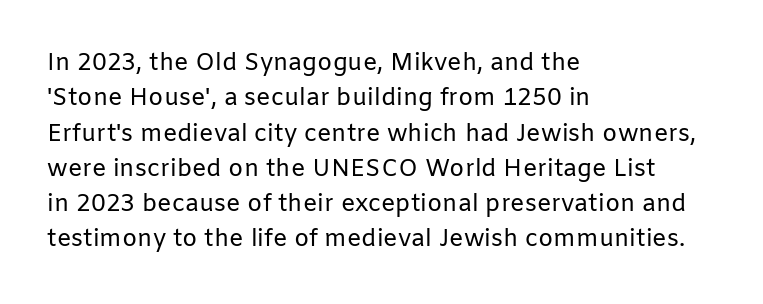
{"italic": "no", "bold": "no", "underline": "no", "align": "left", "line_spacing": "normal", "line_spacing_ratio": 1.47, "letter_spacing": "normal", "letter_spacing_em": 0.0, "glyph_px": 24}
